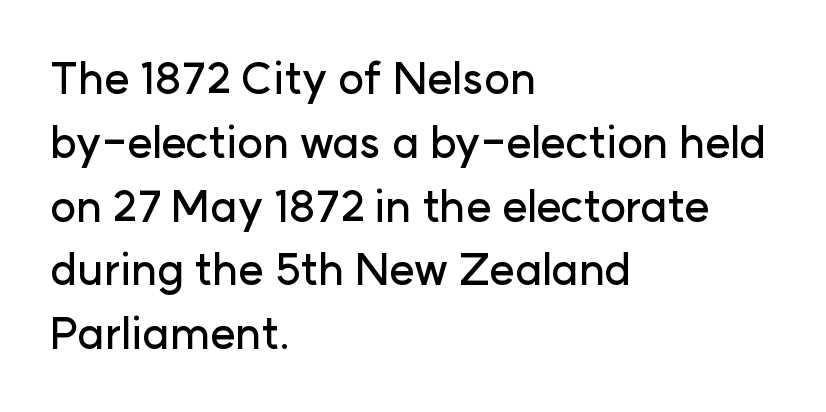
Is this a fixed-width face? No — the glyphs have proportional, varying widths. Vertical strokes here are truly vertical. Which margin do the lines hug? The left one — the right edge is uneven. Notice how descenders clear the ascenders below comfortably — that's standard leading. How are the letters spaced? Ordinarily, with no added tracking.
